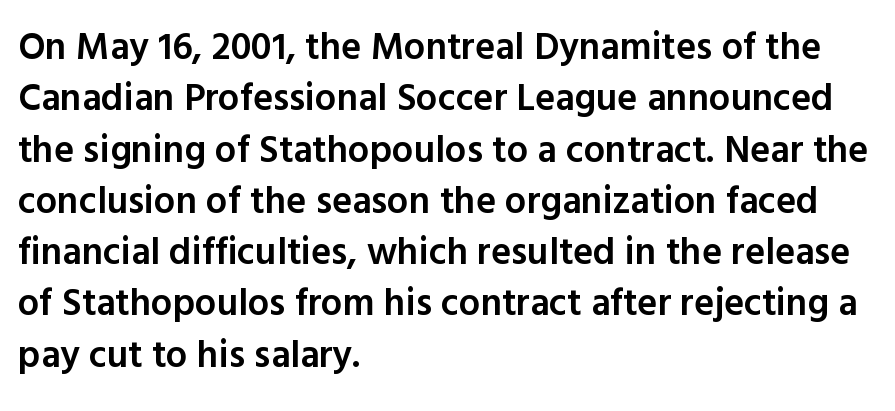
If you measured baseline to baseline, you'd find a middling distance. These lines carry some extra weight — a demibold, not a full bold. Stroke terminals: plain, sans-serif. This sample has the flowing, uneven cadence of proportional lettering. Is the letter spacing exaggerated? No — it looks like the ordinary default.
